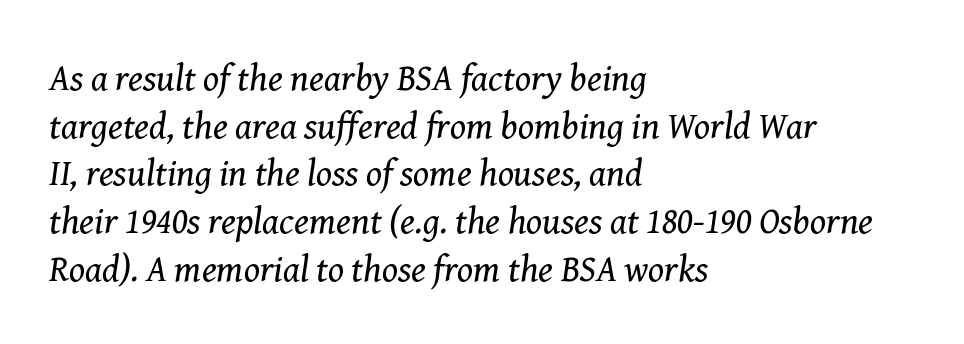
{"serif": "yes", "italic": "yes", "lean": "right", "slant_degrees": 8, "bold": "no", "weight": "regular", "width": "normal", "stroke_contrast": "medium", "x_height": "medium", "monospaced": "no", "underline": "no", "align": "left", "line_spacing": "normal", "line_spacing_ratio": 1.29, "letter_spacing": "normal", "letter_spacing_em": 0.0, "glyph_px": 37}
